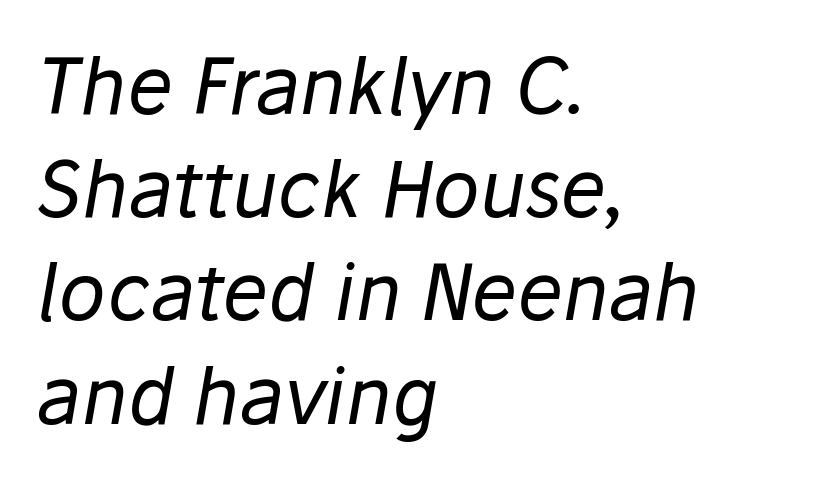
Horizontally, the lines are justified to the leading edge only. The letters advance in unequal steps, a hallmark of proportional type. The characters are drawn with everyday or finer stroke widths. Interline gaps are of average width in this sample.
